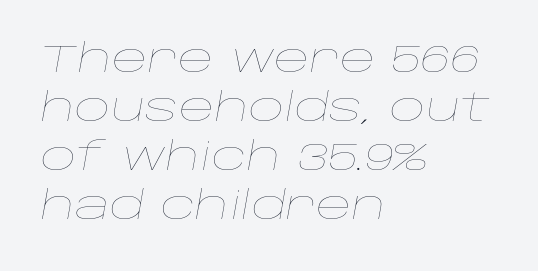
The image shows 39 px thin, wide type, italic (leaning right); set left-aligned, normal line spacing (1.26x), normal letter spacing, not underlined; low stroke contrast and a large x-height.
